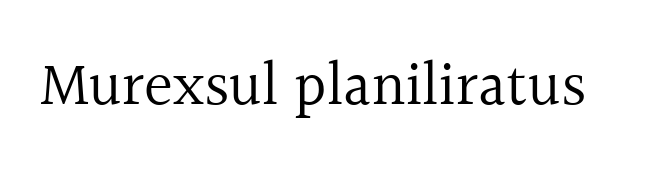
Q: Is the text bold? A: No.
Q: Is the text italic (slanted)? A: No, it is upright.
Q: Is the typeface a serif or a sans-serif typeface? A: Serif.
Q: Is the text underlined? A: No.
Q: Is the spacing between letters normal or unusually wide? A: Normal.
Q: Width (condensed, normal, or wide)? A: Normal.
Q: x-height? A: Medium.
Q: Monospaced? A: No.
